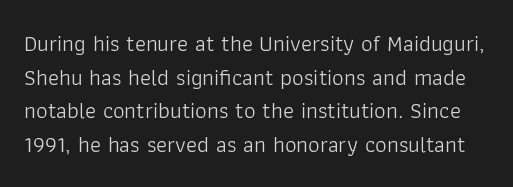
Default kerning and tracking; the words read as compact shapes. Weight: not bold — regular or lighter. Every character sits straight up, as roman type does. The rendering uses a moderate line-height, typical for paragraphs.
